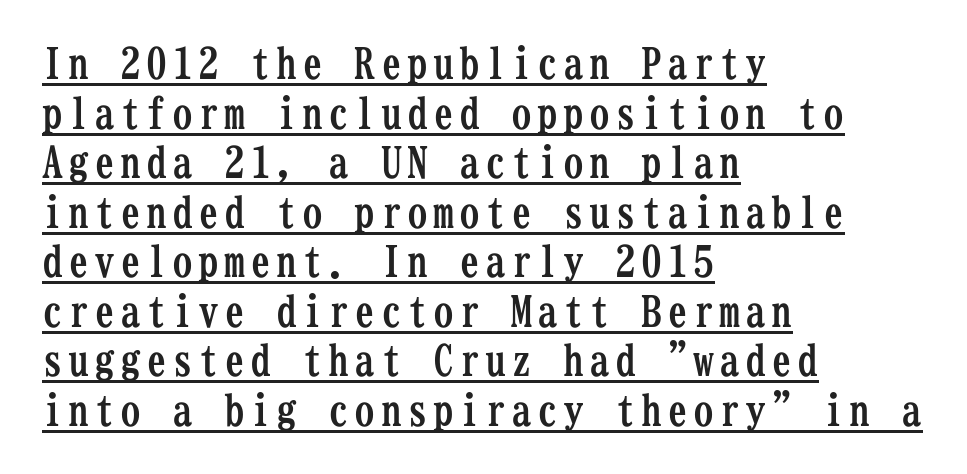
The image shows 42 px semibold, condensed serif type, upright, monospaced; set left-aligned, line spacing 1.18x, underlined; low stroke contrast and a medium x-height.
